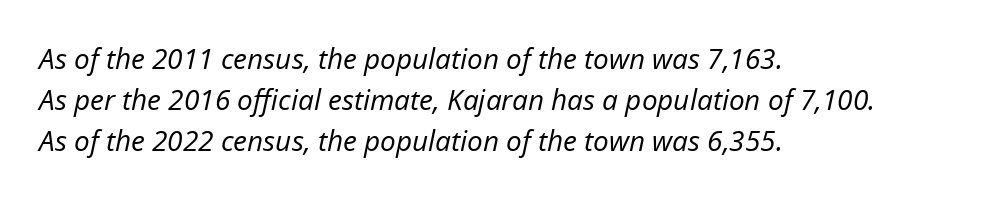
Honestly, the letter spacing is just normal — you wouldn't notice it. Caption: face not bold, strokes unweighted. In CSS terms this would be text-align: left. Regular leading. Do the characters align in a grid? No, the font is proportional. Quick note: underline off.
